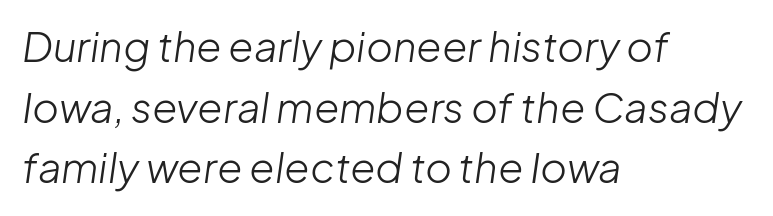
The glyphs are unaccompanied by any horizontal stroke below them. The typography opts for an oblique posture over an upright one. Spacing verdict: proportional, widths tailored to each character. The passage shown is not bold in any degree. The rendering keeps characters at their native spacing. The passage shown stacks its lines at a standard gap.
